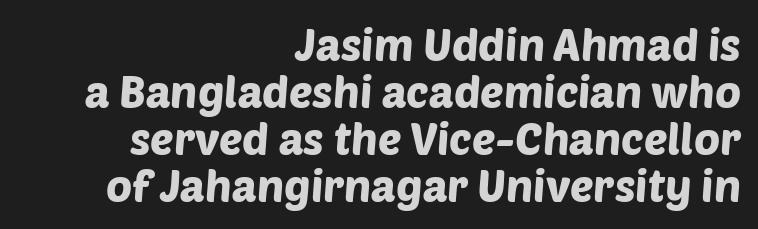
Q: Is the typeface a serif or a sans-serif typeface? A: Sans-serif.
Q: Is the text underlined? A: No.
Q: How is the paragraph aligned? A: Right-aligned.
Q: Is the spacing between letters normal or unusually wide? A: Normal.
Q: Is the spacing between lines tight, normal or loose? A: Tight.
Q: Width (condensed, normal, or wide)? A: Normal.
Q: Stroke contrast? A: Low.
Q: x-height? A: Large.
Q: Monospaced? A: No.
